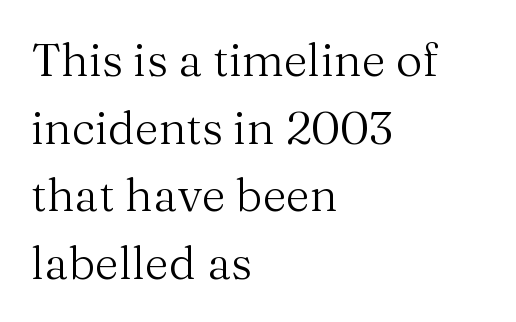
Q: Is the text bold? A: No.
Q: Is the text italic (slanted)? A: No, it is upright.
Q: Is the typeface a serif or a sans-serif typeface? A: Serif.
Q: Is the text underlined? A: No.
Q: How is the paragraph aligned? A: Left-aligned.
Q: Is the spacing between letters normal or unusually wide? A: Normal.
Q: Is the spacing between lines tight, normal or loose? A: Normal.
Q: Width (condensed, normal, or wide)? A: Normal.
Q: Stroke contrast? A: Medium.
Q: x-height? A: Medium.
Q: Monospaced? A: No.
